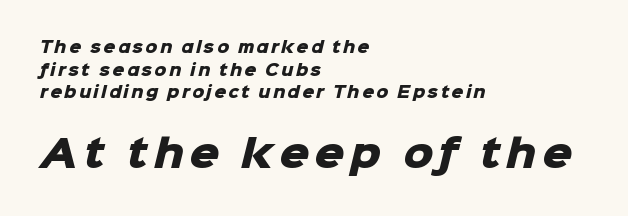
Type size steps up from the first block to the second. Quick note: underline off. Does the copy run flush right? No — it runs flush left. Grotesque or geometric, the face here clearly has no serifs. The rows are spaced the way most documents space them. A dark, heavy texture on the line: the type is bold.
